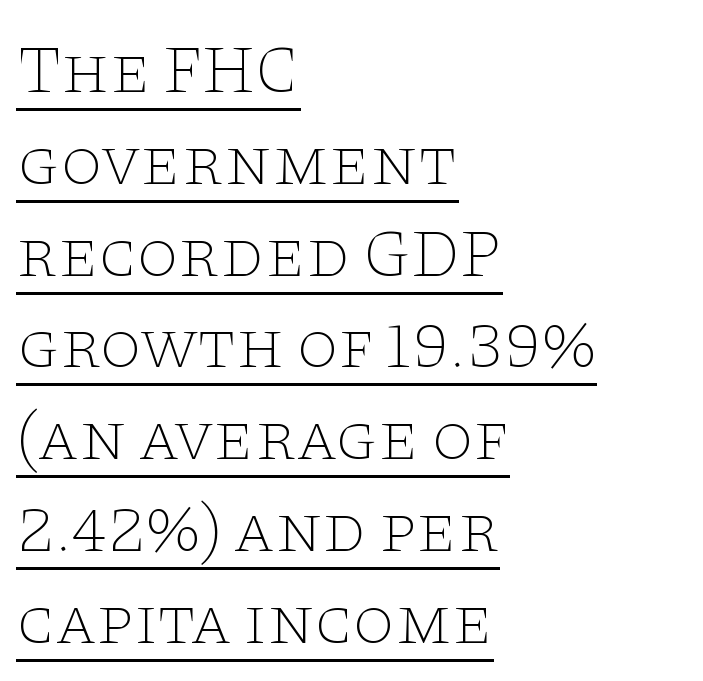
{"serif": "yes", "italic": "no", "bold": "no", "weight": "thin", "width": "wide", "stroke_contrast": "low", "x_height": "large", "monospaced": "no", "underline": "yes", "align": "left", "line_spacing": "normal", "line_spacing_ratio": 1.35, "letter_spacing": "normal", "letter_spacing_em": 0.0, "glyph_px": 68}
